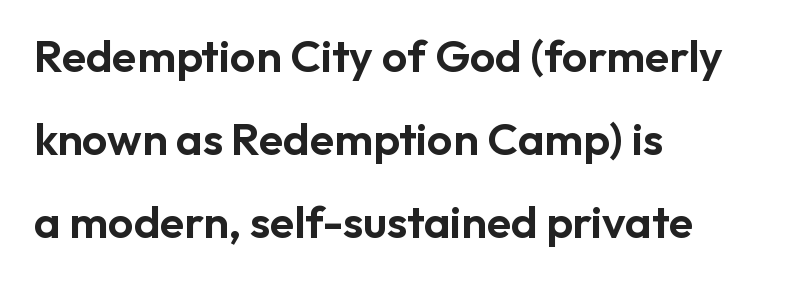
The image shows 45 px sans-serif type, upright; set left-aligned, line spacing 1.85x, normal letter spacing, not underlined; low stroke contrast and a medium x-height.
